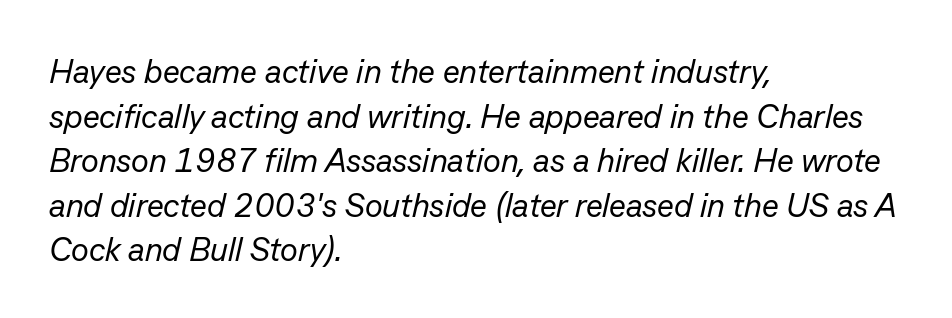
The image shows 33 px regular-weight type, italic (leaning right); set left-aligned, normal line spacing (1.35x), normal letter spacing, not underlined; low stroke contrast and a medium x-height.
